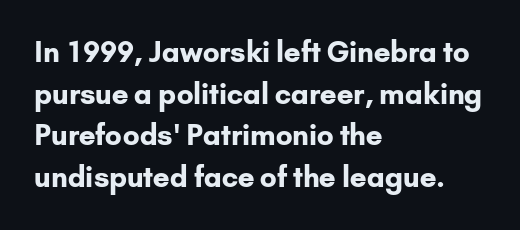
The image shows 28 px bold sans-serif type, upright; set left-aligned, normal line spacing (1.49x), normal letter spacing, not underlined; low stroke contrast and a small x-height.
